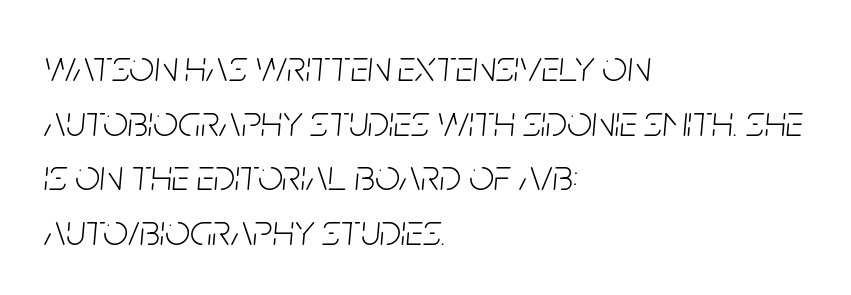
Q: Is the text bold? A: No.
Q: Is the text italic (slanted)? A: Yes, it leans right by about 5 degrees.
Q: Is the text underlined? A: No.
Q: How is the paragraph aligned? A: Left-aligned.
Q: Is the spacing between letters normal or unusually wide? A: Normal.
Q: Width (condensed, normal, or wide)? A: Condensed.
Q: Stroke contrast? A: Low.
Q: x-height? A: Large.
Q: Monospaced? A: No.
